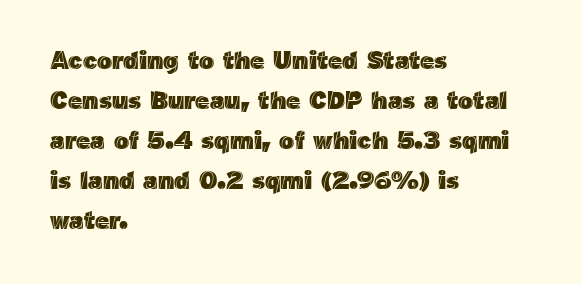
{"italic": "no", "underline": "no", "align": "left", "line_spacing": "normal", "line_spacing_ratio": 1.6, "letter_spacing": "normal", "letter_spacing_em": 0.0, "glyph_px": 25}
